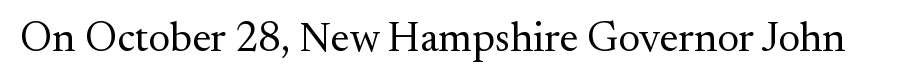
Q: Is the text bold? A: No.
Q: Is the text italic (slanted)? A: No, it is upright.
Q: Is the typeface a serif or a sans-serif typeface? A: Serif.
Q: Is the text underlined? A: No.
Q: Is the spacing between letters normal or unusually wide? A: Normal.
Q: Width (condensed, normal, or wide)? A: Normal.
Q: Stroke contrast? A: Medium.
Q: x-height? A: Small.
Q: Monospaced? A: No.
